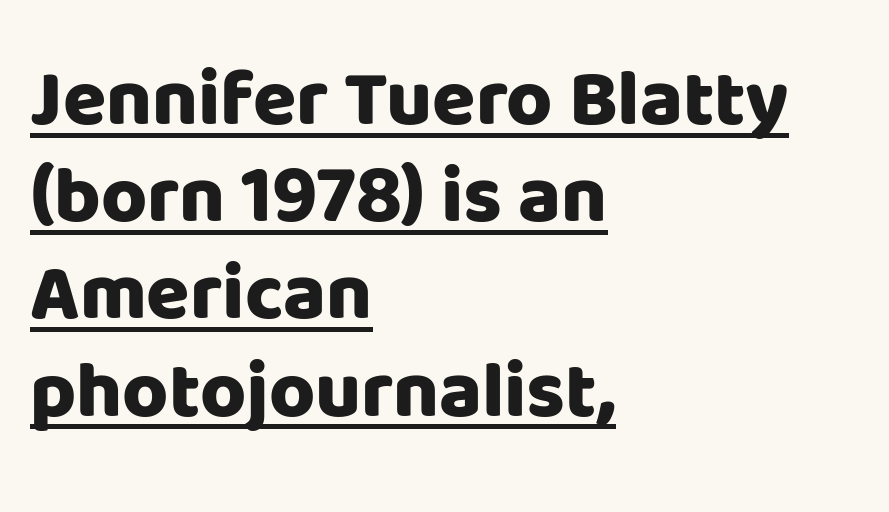
{"serif": "no", "italic": "no", "bold": "yes", "weight": "heavy", "width": "normal", "stroke_contrast": "low", "x_height": "large", "monospaced": "no", "underline": "yes", "align": "left", "line_spacing_ratio": 1.23, "letter_spacing": "normal", "letter_spacing_em": 0.0, "glyph_px": 79}
